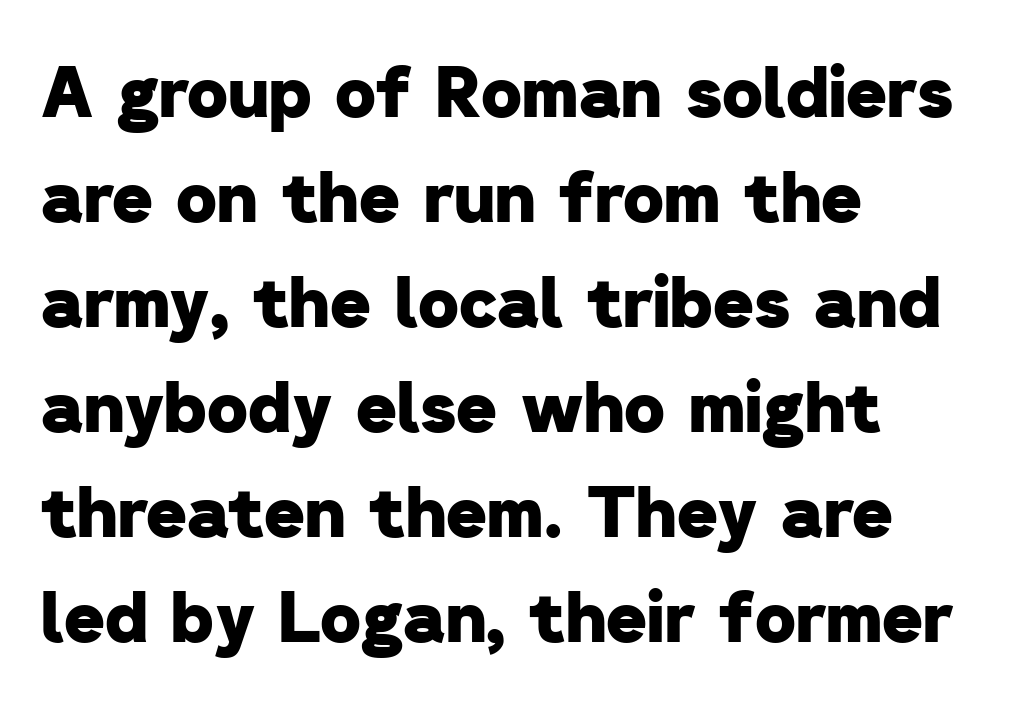
Q: Is the text bold? A: Yes.
Q: Is the typeface a serif or a sans-serif typeface? A: Sans-serif.
Q: Is the text underlined? A: No.
Q: How is the paragraph aligned? A: Left-aligned.
Q: Is the spacing between letters normal or unusually wide? A: Normal.
Q: Is the spacing between lines tight, normal or loose? A: Normal.
Q: Width (condensed, normal, or wide)? A: Normal.
Q: Stroke contrast? A: Low.
Q: x-height? A: Medium.
Q: Monospaced? A: No.
